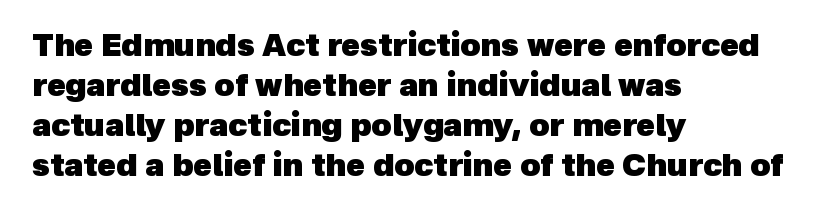
The image shows 31 px heavy sans-serif type; set left-aligned, normal line spacing (1.29x), normal letter spacing, not underlined; a medium x-height.
